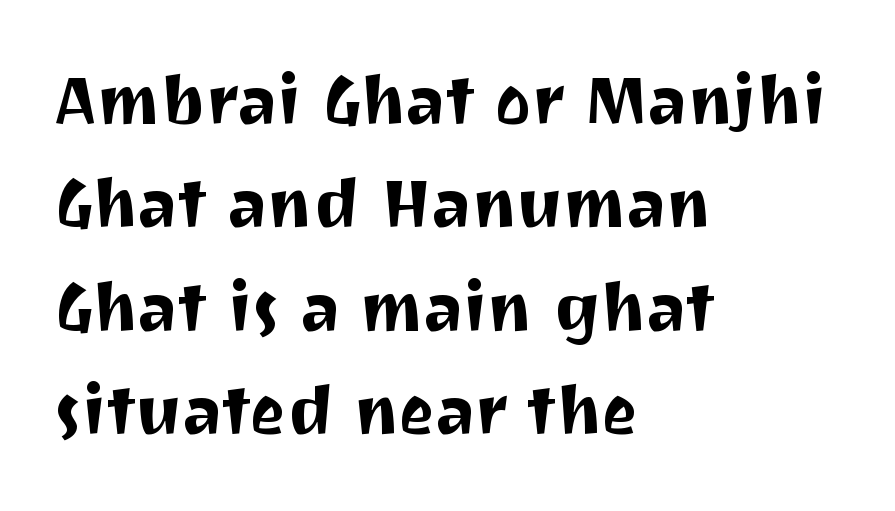
Rendered with straight, roman letterforms. Every row of glyphs begins at an identical x-position on the left. Summary of vertical rhythm: regular, with standard interline spacing. The passage shown is typed in a proportional face where columns would drift.
